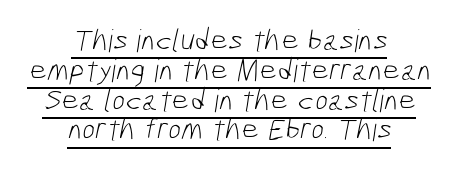
Tightly led — the rows are bunched. Proportional: the letters do not fall into vertical columns. The whitespace from short lines is split evenly between both sides. Are there feet on the stems? There aren't — it's a sans. Default kerning and tracking; the words read as compact shapes.
